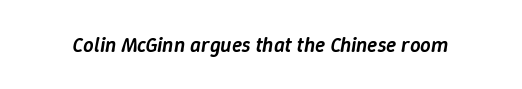
Q: Is the text bold? A: Semi-bold.
Q: Is the text italic (slanted)? A: Yes, it leans right by about 9 degrees.
Q: Is the text underlined? A: No.
Q: Is the spacing between letters normal or unusually wide? A: Normal.
